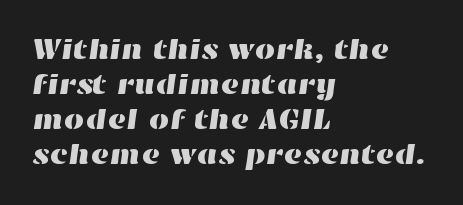
Q: Is the text underlined? A: No.
Q: How is the paragraph aligned? A: Left-aligned.
Q: Is the spacing between letters normal or unusually wide? A: Normal.
Q: Width (condensed, normal, or wide)? A: Wide.
Q: Stroke contrast? A: High.
Q: x-height? A: Medium.
Q: Monospaced? A: No.
